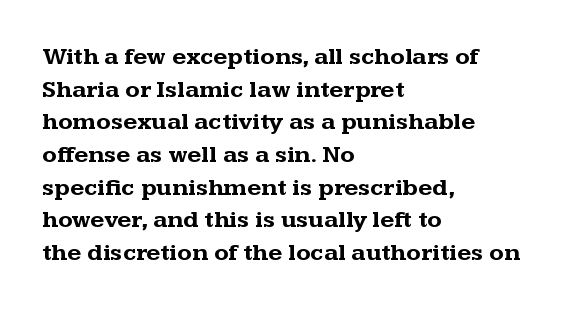
The image shows 24 px bold type, upright; set left-aligned, normal line spacing (1.36x), normal letter spacing, not underlined.
